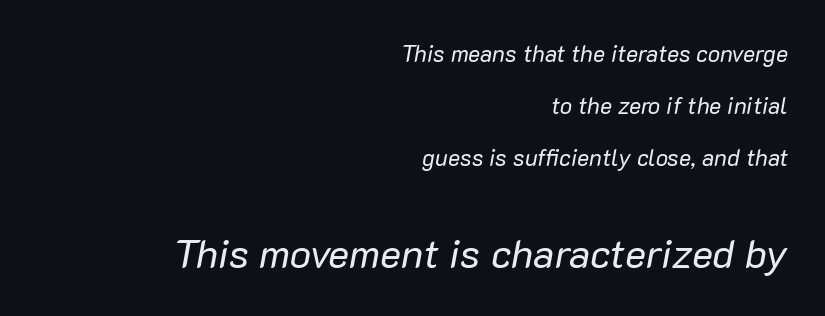
Anything drawn beneath the words? Only blank space. Think of a printed novel: that variable character pitch is what you see here. The specimen reads as italic at a glance. Teacher's note: observe the even right margin — that is flush-right alignment.
